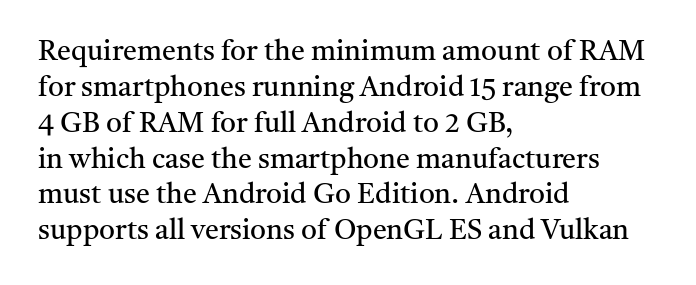
{"serif": "yes", "italic": "no", "bold": "no", "weight": "regular", "width": "normal", "stroke_contrast": "medium", "x_height": "medium", "monospaced": "no", "underline": "no", "align": "left", "line_spacing": "normal", "line_spacing_ratio": 1.28, "letter_spacing": "normal", "letter_spacing_em": 0.0, "glyph_px": 28}
